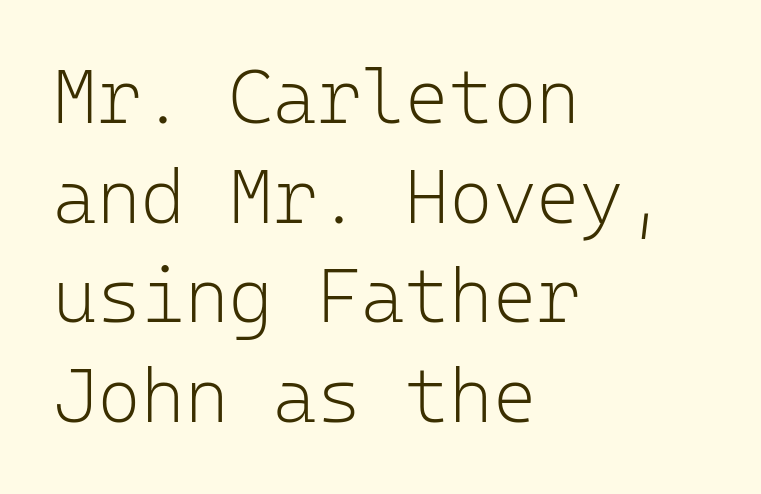
Q: Is the text bold? A: No.
Q: Is the text italic (slanted)? A: No, it is upright.
Q: Is the typeface a serif or a sans-serif typeface? A: Sans-serif.
Q: Is the text underlined? A: No.
Q: How is the paragraph aligned? A: Left-aligned.
Q: Is the spacing between letters normal or unusually wide? A: Normal.
Q: Is the spacing between lines tight, normal or loose? A: Normal.
Q: Width (condensed, normal, or wide)? A: Normal.
Q: Stroke contrast? A: Low.
Q: x-height? A: Medium.
Q: Monospaced? A: Yes.
